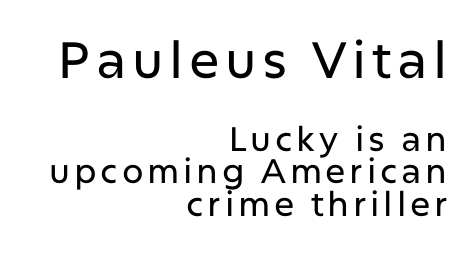
Q: Is the text italic (slanted)? A: No, it is upright.
Q: Is the typeface a serif or a sans-serif typeface? A: Sans-serif.
Q: Is the text underlined? A: No.
Q: How is the paragraph aligned? A: Right-aligned.
Q: Is the spacing between lines tight, normal or loose? A: Tight.
Q: Which block of text is set in a larger size, the first (top) or the second (bottom)? A: The first (top) one.
Q: Width (condensed, normal, or wide)? A: Normal.
Q: Stroke contrast? A: Low.
Q: x-height? A: Medium.
Q: Monospaced? A: No.
